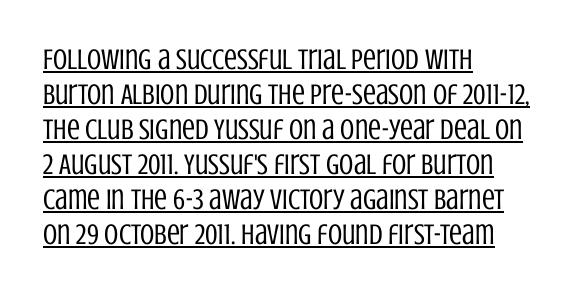
{"serif": "no", "italic": "no", "bold": "no", "weight": "regular", "width": "condensed", "stroke_contrast": "low", "x_height": "large", "monospaced": "no", "underline": "yes", "align": "left", "line_spacing_ratio": 1.21, "letter_spacing": "normal", "letter_spacing_em": 0.0, "glyph_px": 29}
